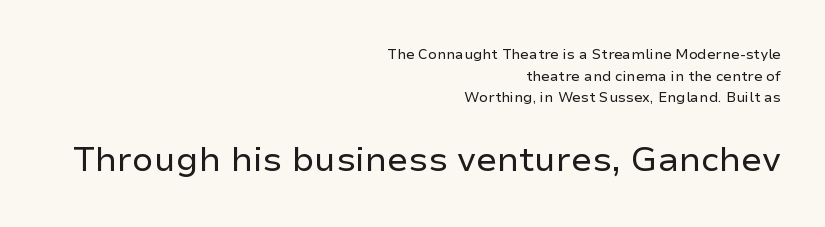
The image shows 34 px regular-weight sans-serif type, upright; set right-aligned, normal line spacing (1.54x), normal letter spacing, not underlined; the second (bottom) block is 2.43x larger; low stroke contrast and a medium x-height.
